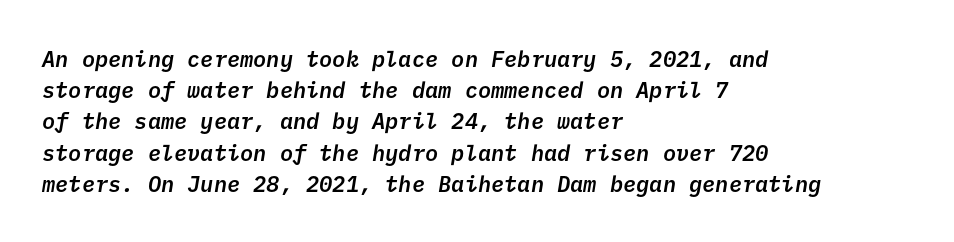
Q: Is the text bold? A: Semi-bold.
Q: Is the text underlined? A: No.
Q: How is the paragraph aligned? A: Left-aligned.
Q: Is the spacing between letters normal or unusually wide? A: Normal.
Q: Is the spacing between lines tight, normal or loose? A: Normal.
